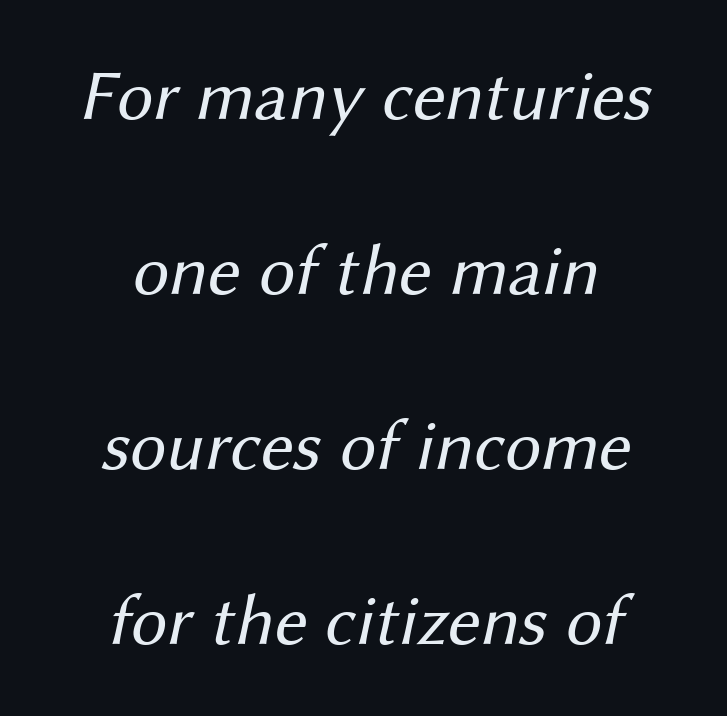
{"serif": "no", "bold": "no", "weight": "regular", "width": "normal", "stroke_contrast": "medium", "x_height": "medium", "monospaced": "no", "underline": "no", "align": "center", "line_spacing": "loose", "line_spacing_ratio": 2.43, "letter_spacing": "normal", "letter_spacing_em": 0.0, "glyph_px": 72}
